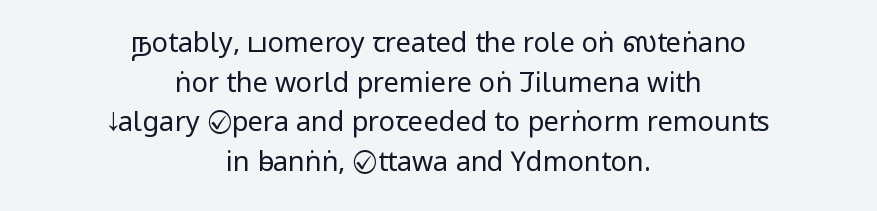
The image shows 27 px text type, upright; set centered, normal line spacing (1.47x), normal letter spacing, not underlined.
